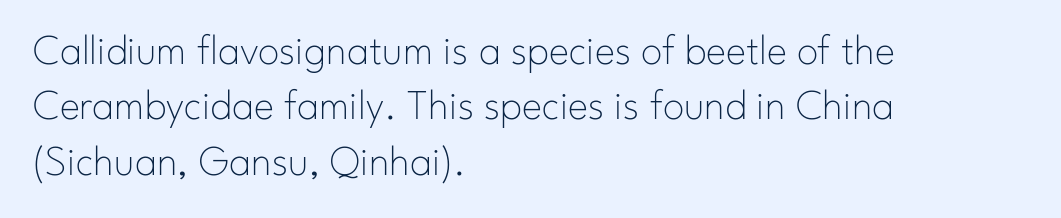
Q: Is the text bold? A: No.
Q: Is the text italic (slanted)? A: No, it is upright.
Q: Is the typeface a serif or a sans-serif typeface? A: Sans-serif.
Q: Is the text underlined? A: No.
Q: How is the paragraph aligned? A: Left-aligned.
Q: Is the spacing between letters normal or unusually wide? A: Normal.
Q: Is the spacing between lines tight, normal or loose? A: Normal.
Q: Width (condensed, normal, or wide)? A: Normal.
Q: Stroke contrast? A: Low.
Q: x-height? A: Small.
Q: Monospaced? A: No.
